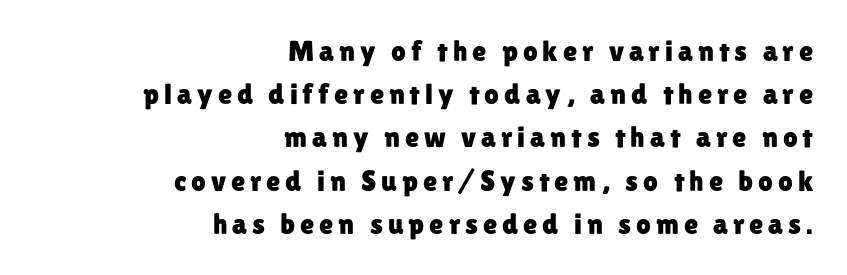
The face used here is proportionally spaced, like ordinary book or web type. The axis of the letterforms is exactly vertical. Right-aligned paragraph, ragged on the left. Only glyphs here, with clear space below each row. If you measured baseline to baseline, you'd find a middling distance.
